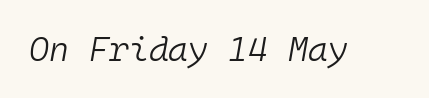
Q: Is the text bold? A: No.
Q: Is the text italic (slanted)? A: Yes, it leans right by about 10 degrees.
Q: Is the text underlined? A: No.
Q: Is the spacing between letters normal or unusually wide? A: Normal.
Q: Width (condensed, normal, or wide)? A: Normal.
Q: Stroke contrast? A: Low.
Q: x-height? A: Medium.
Q: Monospaced? A: Yes.
